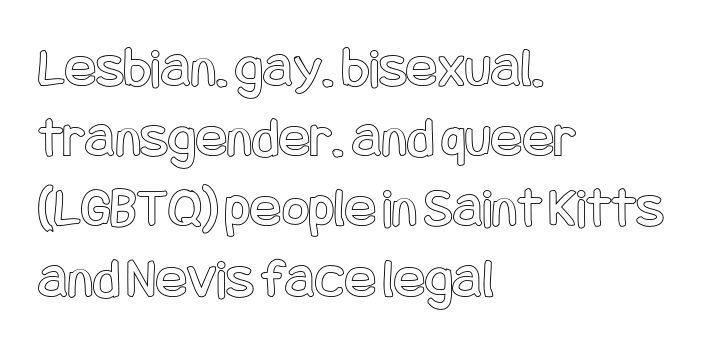
Q: Is the text italic (slanted)? A: No, it is upright.
Q: Is the text underlined? A: No.
Q: How is the paragraph aligned? A: Left-aligned.
Q: Is the spacing between letters normal or unusually wide? A: Normal.
Q: Width (condensed, normal, or wide)? A: Condensed.
Q: x-height? A: Large.
